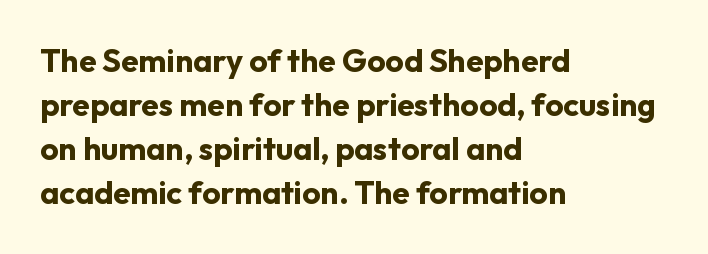
The image shows 32 px bold sans-serif type, upright; set left-aligned, normal line spacing (1.38x), normal letter spacing, not underlined; low stroke contrast and a medium x-height.
